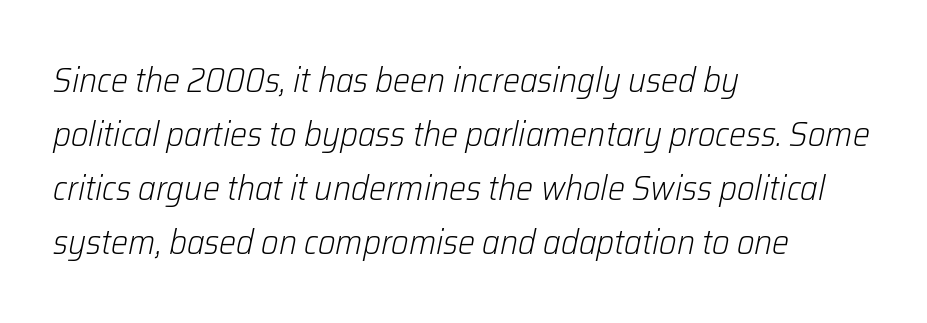
Q: Is the text bold? A: No.
Q: Is the text italic (slanted)? A: Yes, it leans right by about 12 degrees.
Q: Is the text underlined? A: No.
Q: How is the paragraph aligned? A: Left-aligned.
Q: Is the spacing between letters normal or unusually wide? A: Normal.
Q: Is the spacing between lines tight, normal or loose? A: Normal.
Q: Width (condensed, normal, or wide)? A: Normal.
Q: Stroke contrast? A: Low.
Q: x-height? A: Medium.
Q: Monospaced? A: No.
